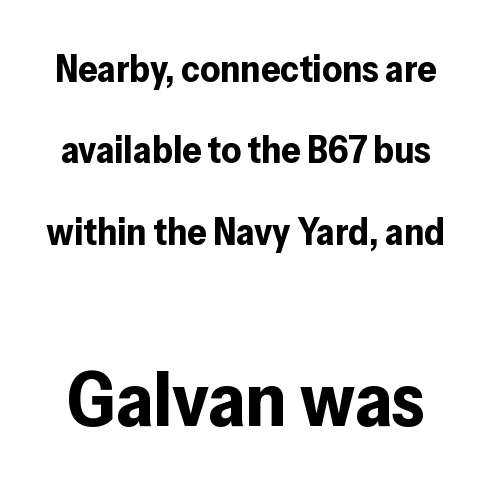
{"serif": "no", "italic": "no", "bold": "yes", "weight": "bold", "width": "normal", "stroke_contrast": "low", "x_height": "medium", "monospaced": "no", "underline": "no", "line_spacing": "loose", "line_spacing_ratio": 2.14, "letter_spacing": "normal", "letter_spacing_em": 0.0, "larger_block": "second", "size_ratio": 2.03, "glyph_px": 77}
